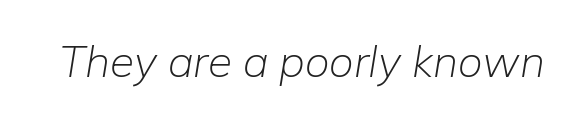
Q: Is the text bold? A: No.
Q: Is the text italic (slanted)? A: Yes, it leans right by about 9 degrees.
Q: Is the text underlined? A: No.
Q: Is the spacing between letters normal or unusually wide? A: Normal.
Q: Width (condensed, normal, or wide)? A: Normal.
Q: Stroke contrast? A: Low.
Q: x-height? A: Medium.
Q: Monospaced? A: No.
